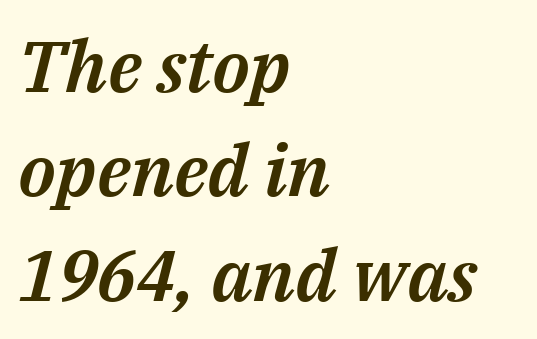
{"italic": "yes", "lean": "right", "slant_degrees": 14, "width": "normal", "stroke_contrast": "medium", "x_height": "medium", "monospaced": "no", "underline": "no", "align": "left", "line_spacing": "normal", "line_spacing_ratio": 1.45, "letter_spacing": "normal", "letter_spacing_em": 0.0, "glyph_px": 72}
